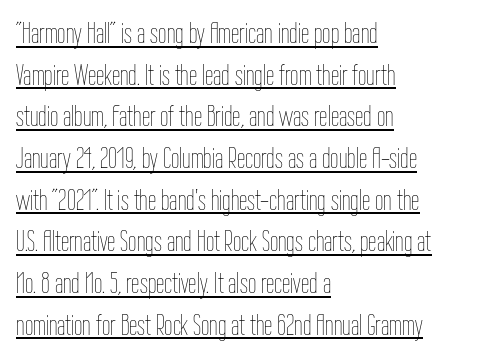
{"italic": "no", "bold": "no", "weight": "thin", "width": "condensed", "stroke_contrast": "low", "x_height": "medium", "monospaced": "no", "underline": "yes", "align": "left", "line_spacing": "normal", "line_spacing_ratio": 1.39, "letter_spacing": "normal", "letter_spacing_em": 0.0, "glyph_px": 30}
